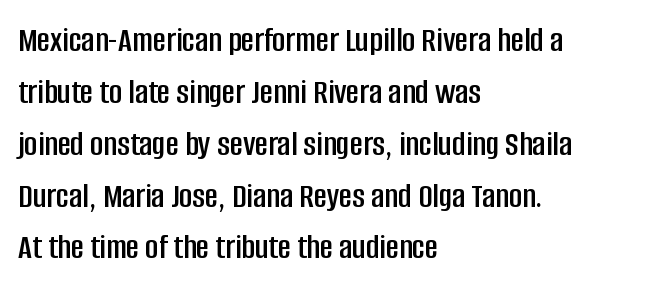
The image shows 36 px condensed sans-serif type, upright; set left-aligned, normal line spacing (1.44x), normal letter spacing, not underlined; low stroke contrast and a large x-height.
